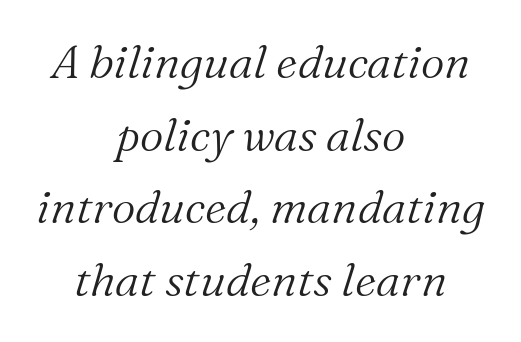
The image shows 46 px light serif type, italic (leaning right); set centered, normal line spacing (1.58x), normal letter spacing, not underlined; medium stroke contrast and a medium x-height.
